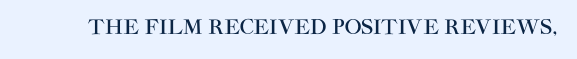
{"italic": "no", "underline": "no", "letter_spacing": "normal", "letter_spacing_em": 0.0, "glyph_px": 20}
